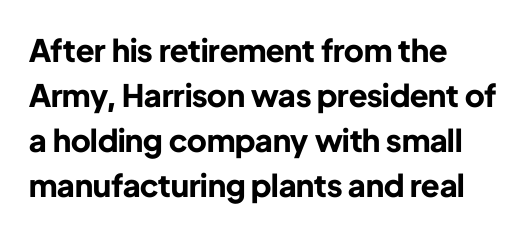
Q: Is the text bold? A: Yes.
Q: Is the text italic (slanted)? A: No, it is upright.
Q: Is the typeface a serif or a sans-serif typeface? A: Sans-serif.
Q: Is the text underlined? A: No.
Q: How is the paragraph aligned? A: Left-aligned.
Q: Is the spacing between letters normal or unusually wide? A: Normal.
Q: Is the spacing between lines tight, normal or loose? A: Normal.
Q: Width (condensed, normal, or wide)? A: Normal.
Q: Stroke contrast? A: Low.
Q: x-height? A: Medium.
Q: Monospaced? A: No.
